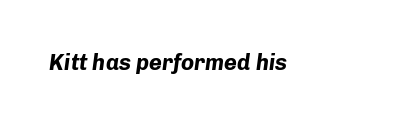
{"italic": "yes", "lean": "right", "slant_degrees": 8, "bold": "yes", "underline": "no", "letter_spacing": "normal", "letter_spacing_em": 0.0, "glyph_px": 22}
